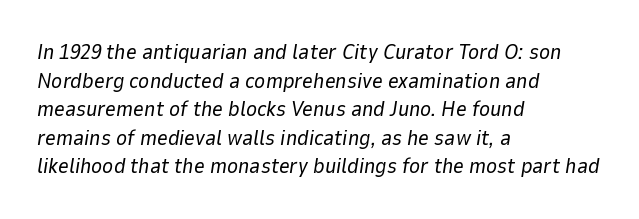
{"italic": "yes", "lean": "right", "slant_degrees": 9, "bold": "no", "underline": "no", "align": "left", "line_spacing": "normal", "line_spacing_ratio": 1.36, "letter_spacing": "normal", "letter_spacing_em": 0.0, "glyph_px": 21}
